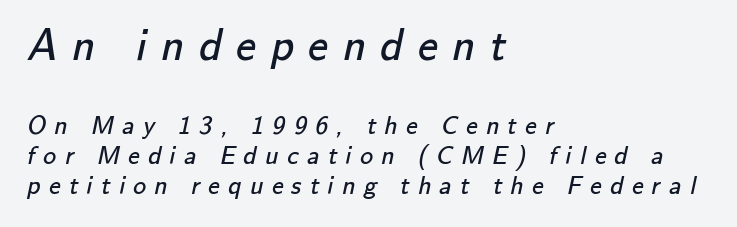
The image shows 45 px regular-weight sans-serif type; set left-aligned, tight line spacing (1.15x), unusually wide letter spacing (+0.32 em), not underlined; the first (top) block is 1.73x larger; low stroke contrast and a small x-height.
